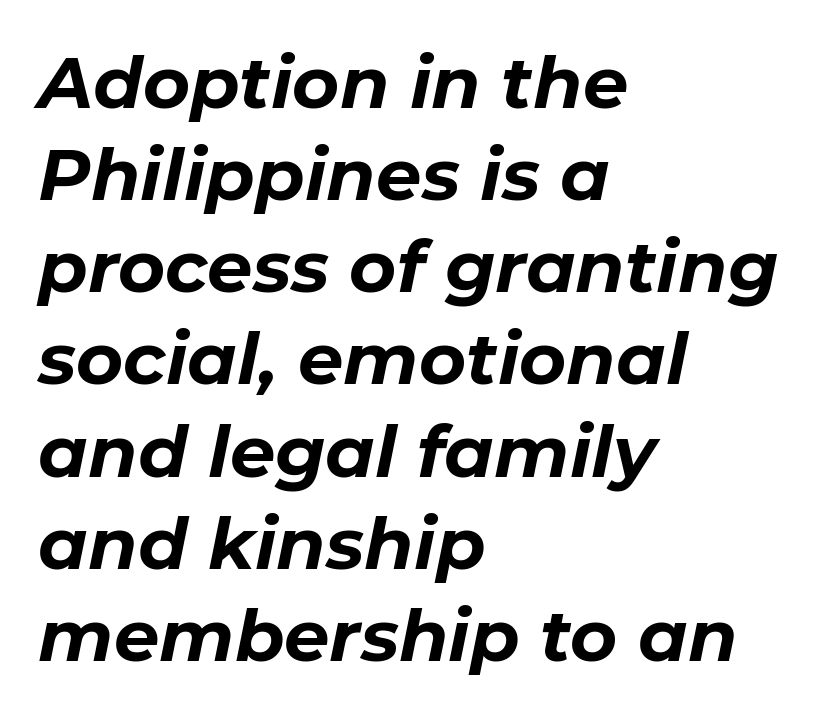
Q: Is the text bold? A: Yes.
Q: Is the text italic (slanted)? A: Yes, it leans right by about 11 degrees.
Q: Is the text underlined? A: No.
Q: How is the paragraph aligned? A: Left-aligned.
Q: Is the spacing between letters normal or unusually wide? A: Normal.
Q: Is the spacing between lines tight, normal or loose? A: Normal.
Q: Width (condensed, normal, or wide)? A: Normal.
Q: Stroke contrast? A: Low.
Q: x-height? A: Medium.
Q: Monospaced? A: No.
